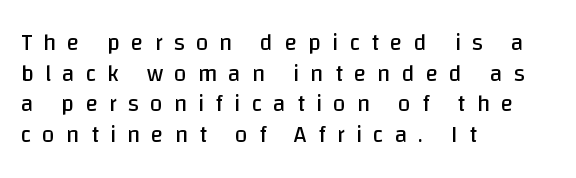
{"italic": "no", "bold": "no", "underline": "no", "align": "left", "line_spacing": "normal", "line_spacing_ratio": 1.33, "letter_spacing": "wide", "letter_spacing_em": 0.48, "glyph_px": 23}
